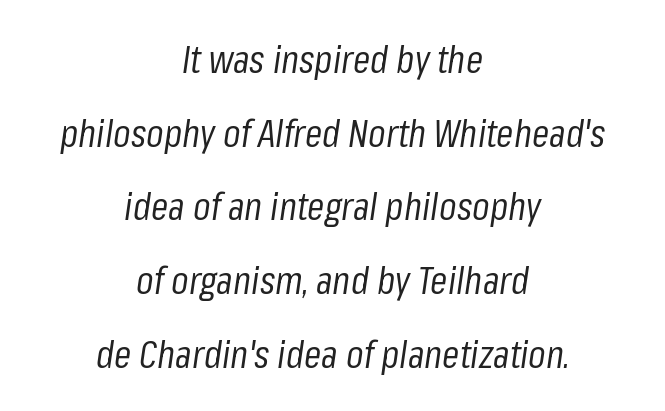
{"italic": "yes", "lean": "right", "slant_degrees": 8, "bold": "no", "weight": "regular", "width": "condensed", "stroke_contrast": "low", "x_height": "medium", "monospaced": "no", "underline": "no", "align": "center", "line_spacing_ratio": 1.89, "letter_spacing": "normal", "letter_spacing_em": 0.0, "glyph_px": 39}
